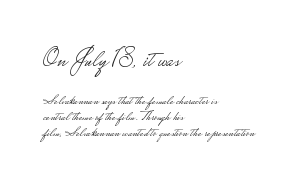
The image shows 25 px text type; set left-aligned, tight line spacing (1.13x), normal letter spacing, not underlined; the first (top) block is 1.79x larger.
